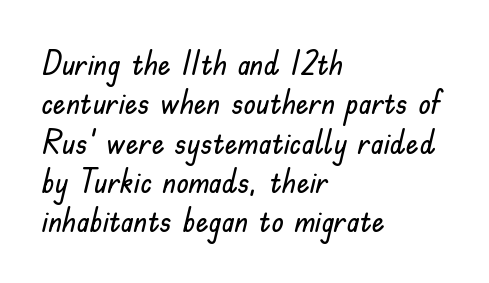
Q: Is the text italic (slanted)? A: Yes.
Q: Is the typeface a serif or a sans-serif typeface? A: Sans-serif.
Q: Is the text underlined? A: No.
Q: How is the paragraph aligned? A: Left-aligned.
Q: Is the spacing between letters normal or unusually wide? A: Normal.
Q: Width (condensed, normal, or wide)? A: Normal.
Q: Stroke contrast? A: Low.
Q: x-height? A: Small.
Q: Monospaced? A: No.
